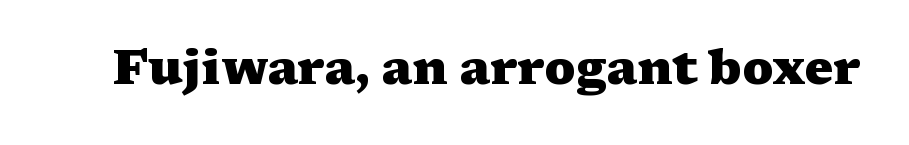
Spacing between characters is what you'd get straight out of the box. A dark, heavy texture on the line: the type is bold. Beneath every word, the page is bare. The rendering uses natural spacing where letterforms have individual widths. Designer's note — italics off, roman on. Is this a sans? No — the strokes have serifs.
